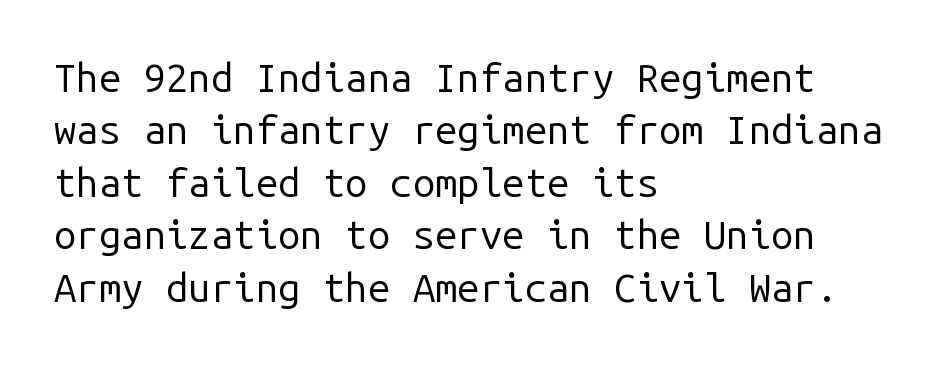
Q: Is the text bold? A: No.
Q: Is the text italic (slanted)? A: No, it is upright.
Q: Is the typeface a serif or a sans-serif typeface? A: Sans-serif.
Q: Is the text underlined? A: No.
Q: How is the paragraph aligned? A: Left-aligned.
Q: Is the spacing between letters normal or unusually wide? A: Normal.
Q: Is the spacing between lines tight, normal or loose? A: Normal.
Q: Width (condensed, normal, or wide)? A: Normal.
Q: Stroke contrast? A: Low.
Q: x-height? A: Medium.
Q: Monospaced? A: Yes.
